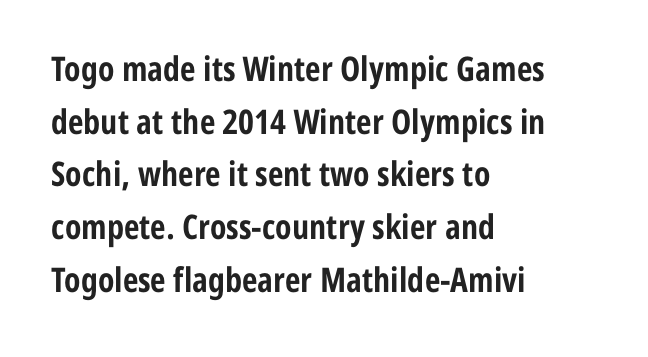
The image shows 34 px bold, condensed sans-serif type, upright; set left-aligned, normal line spacing (1.55x), normal letter spacing, not underlined; low stroke contrast and a medium x-height.
